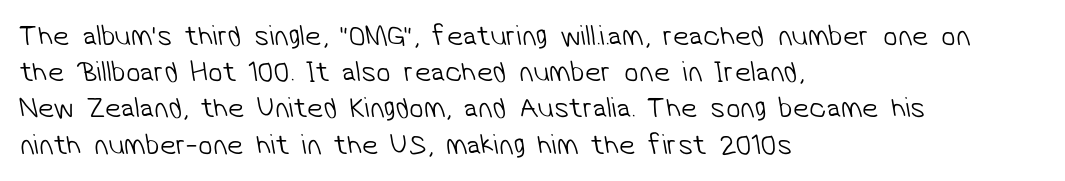
The image shows 29 px light sans-serif type; set left-aligned, normal line spacing (1.25x), normal letter spacing, not underlined; low stroke contrast and a medium x-height.
